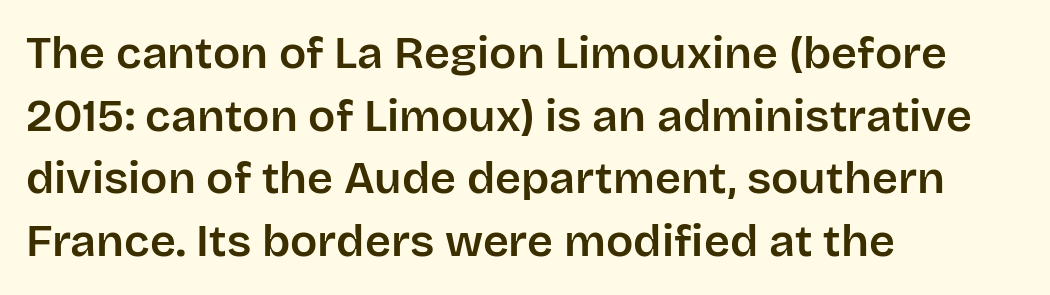
{"serif": "no", "italic": "no", "width": "normal", "stroke_contrast": "low", "x_height": "large", "monospaced": "no", "underline": "no", "align": "left", "line_spacing": "normal", "line_spacing_ratio": 1.39, "letter_spacing": "normal", "letter_spacing_em": 0.0, "glyph_px": 45}
